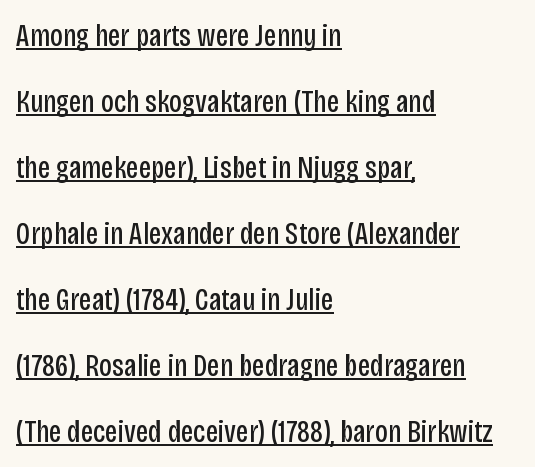
Q: Is the text bold? A: No.
Q: Is the text italic (slanted)? A: No, it is upright.
Q: Is the typeface a serif or a sans-serif typeface? A: Sans-serif.
Q: Is the text underlined? A: Yes.
Q: How is the paragraph aligned? A: Left-aligned.
Q: Is the spacing between letters normal or unusually wide? A: Normal.
Q: Is the spacing between lines tight, normal or loose? A: Loose.
Q: Width (condensed, normal, or wide)? A: Condensed.
Q: Stroke contrast? A: Low.
Q: x-height? A: Large.
Q: Monospaced? A: No.
